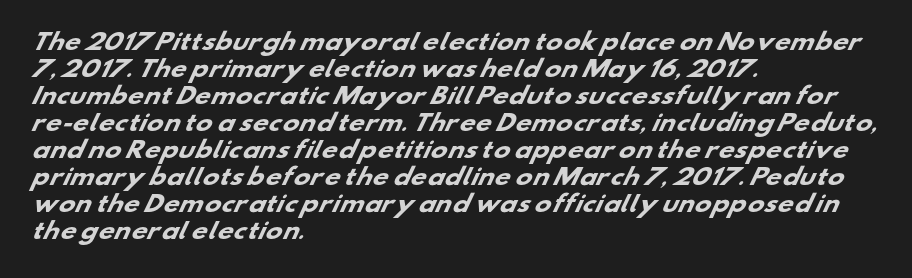
{"bold": "yes", "underline": "no", "align": "left", "line_spacing_ratio": 1.23, "letter_spacing": "normal", "letter_spacing_em": 0.0, "glyph_px": 22}
